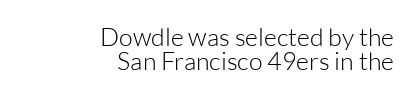
The image shows 25 px text type, upright; set right-aligned, tight line spacing (0.98x), normal letter spacing, not underlined.
